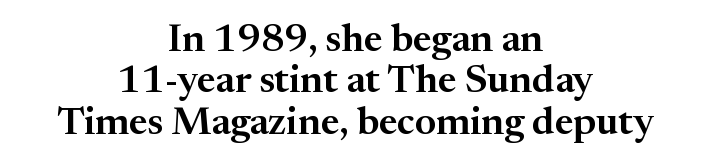
{"serif": "yes", "italic": "no", "width": "normal", "stroke_contrast": "medium", "x_height": "medium", "monospaced": "no", "underline": "no", "align": "center", "line_spacing": "tight", "line_spacing_ratio": 1.06, "letter_spacing": "normal", "letter_spacing_em": 0.0, "glyph_px": 39}
